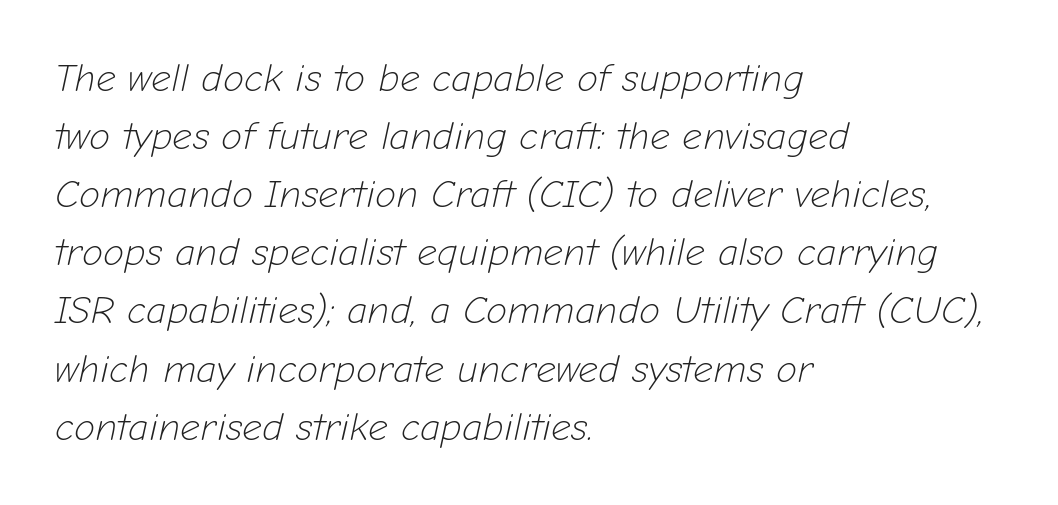
Words appear dense and cohesive because spacing is normal. Ink coverage per letter is moderate at most. Does the copy run flush right? No — it runs flush left. The letters advance in unequal steps, a hallmark of proportional type. Line spacing here is normal. The glyphs are unaccompanied by any horizontal stroke below them.
